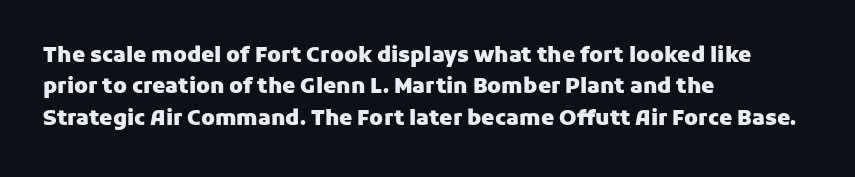
Set as a true bold cut, around the 700 mark. You can tell it's not italic because the verticals are truly vertical. Horizontally, the lines are justified to the leading edge only. Evenly set lines give the paragraph a standard silhouette. Just letters on the line, the space beneath them empty. Compared with typical body copy, the letter spacing here is the same.
